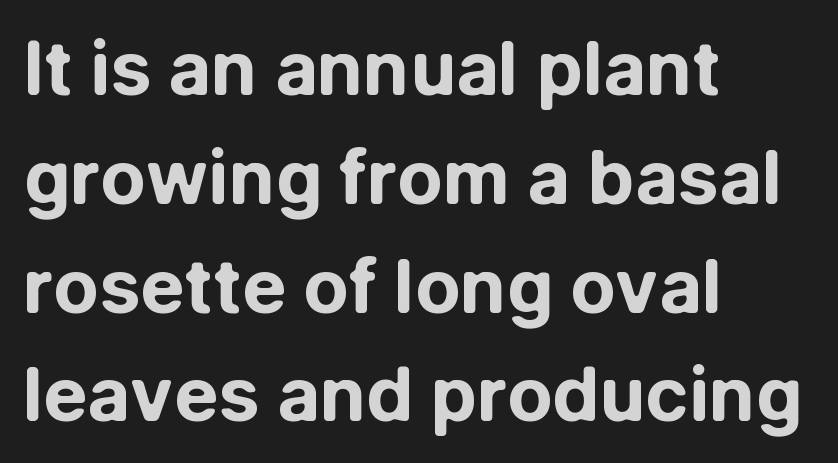
{"serif": "no", "italic": "no", "bold": "yes", "weight": "bold", "width": "normal", "stroke_contrast": "low", "x_height": "medium", "monospaced": "no", "underline": "no", "align": "left", "line_spacing": "normal", "line_spacing_ratio": 1.47, "letter_spacing": "normal", "letter_spacing_em": 0.0, "glyph_px": 74}
